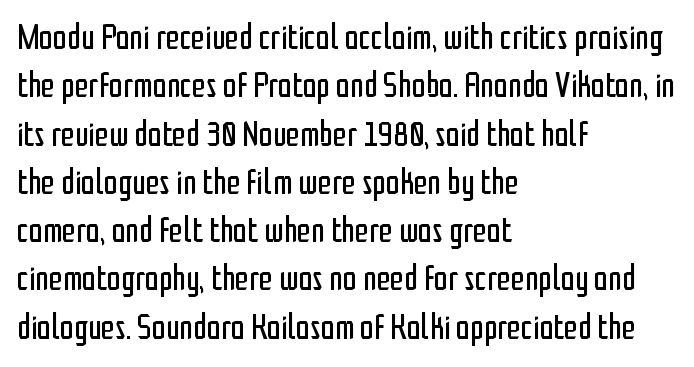
{"serif": "no", "italic": "no", "bold": "no", "weight": "regular", "width": "condensed", "stroke_contrast": "low", "x_height": "medium", "monospaced": "no", "underline": "no", "align": "left", "line_spacing": "normal", "line_spacing_ratio": 1.38, "letter_spacing": "normal", "letter_spacing_em": 0.0, "glyph_px": 35}
